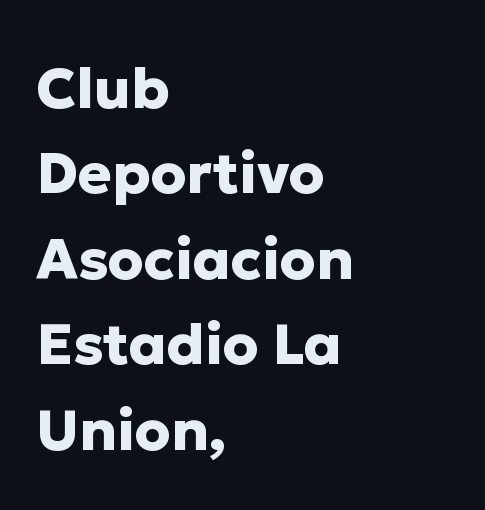
The image shows 57 px heavy sans-serif type, upright; set left-aligned, normal line spacing (1.5x), normal letter spacing, not underlined; low stroke contrast and a medium x-height.
